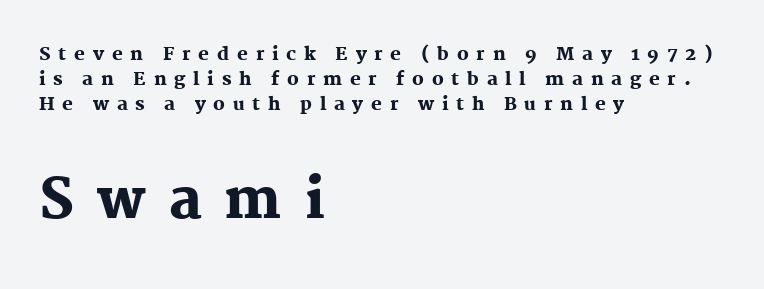
The image shows 54 px heavy serif type, upright; set left-aligned, normal line spacing (1.39x), unusually wide letter spacing (+0.43 em), not underlined; the second (bottom) block is 3.0x larger; medium stroke contrast and a medium x-height.
